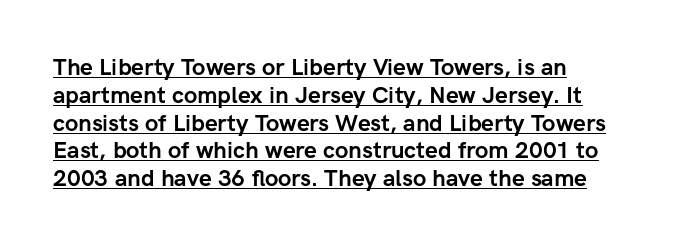
The image shows 23 px bold type, upright; set left-aligned, line spacing 1.21x, normal letter spacing, underlined.
